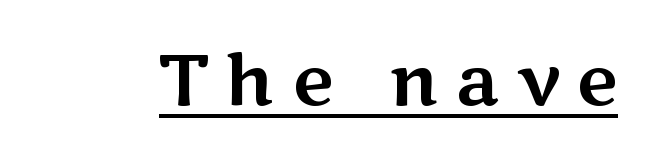
Q: Is the text italic (slanted)? A: No, it is upright.
Q: Is the typeface a serif or a sans-serif typeface? A: Sans-serif.
Q: Is the text underlined? A: Yes.
Q: Is the spacing between letters normal or unusually wide? A: Unusually wide.
Q: Width (condensed, normal, or wide)? A: Wide.
Q: Stroke contrast? A: Medium.
Q: x-height? A: Medium.
Q: Monospaced? A: No.
